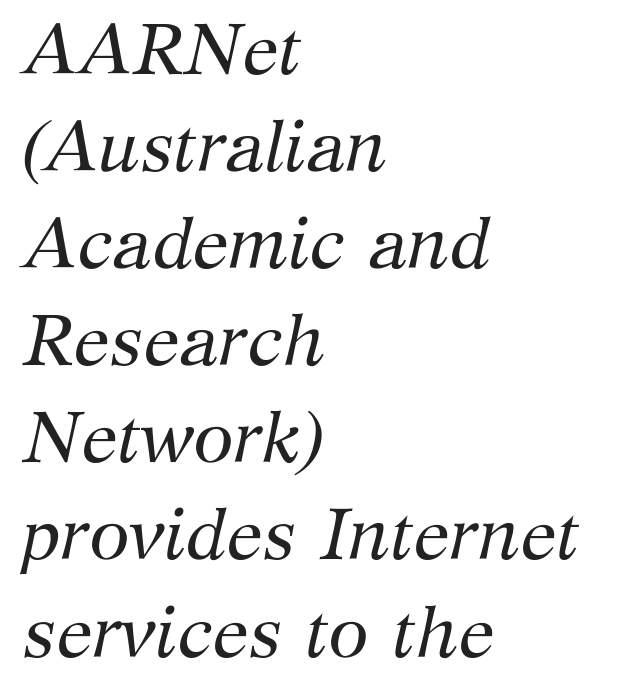
Spacing between characters is what you'd get straight out of the box. The rendering uses a moderate line-height, typical for paragraphs. The foot of each line stays bare and open. These lines stack with their left ends in a neat column. Nothing heavy about these letters — not bold at all. The passage shown is typed in a proportional face where columns would drift.
